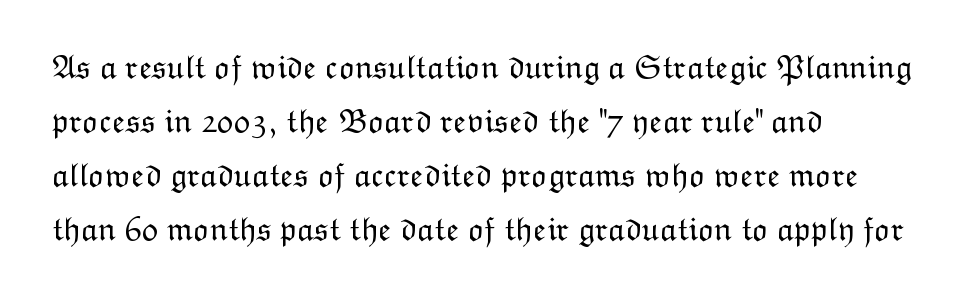
The image shows 34 px light type, upright; set left-aligned, normal line spacing (1.59x), normal letter spacing, not underlined; low stroke contrast and a medium x-height.
